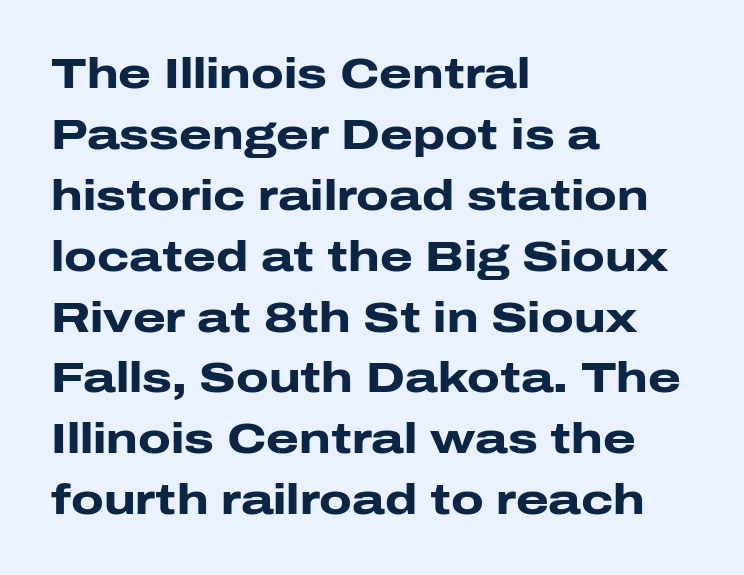
Q: Is the text bold? A: Yes.
Q: Is the text italic (slanted)? A: No, it is upright.
Q: Is the typeface a serif or a sans-serif typeface? A: Sans-serif.
Q: Is the text underlined? A: No.
Q: How is the paragraph aligned? A: Left-aligned.
Q: Is the spacing between letters normal or unusually wide? A: Normal.
Q: Is the spacing between lines tight, normal or loose? A: Normal.
Q: Width (condensed, normal, or wide)? A: Wide.
Q: Stroke contrast? A: Low.
Q: x-height? A: Medium.
Q: Monospaced? A: No.
